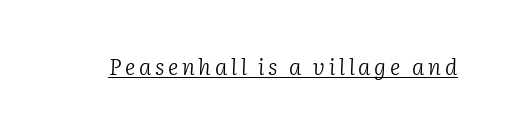
Has an underline been added? It has. The face used here has a pronounced slope to its letters. A quiet, ordinary-to-light weight characterises the typeface.
